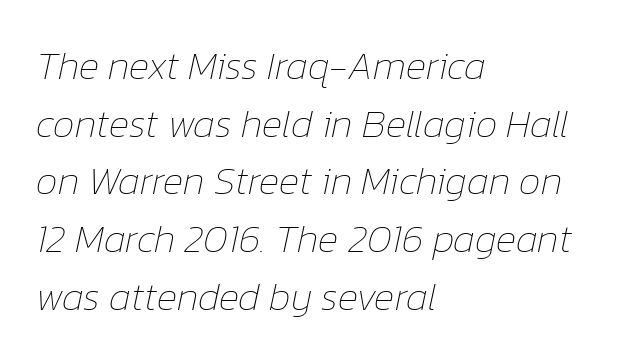
The image shows 39 px thin type, italic (leaning right); set left-aligned, normal line spacing (1.48x), normal letter spacing, not underlined; low stroke contrast and a medium x-height.
